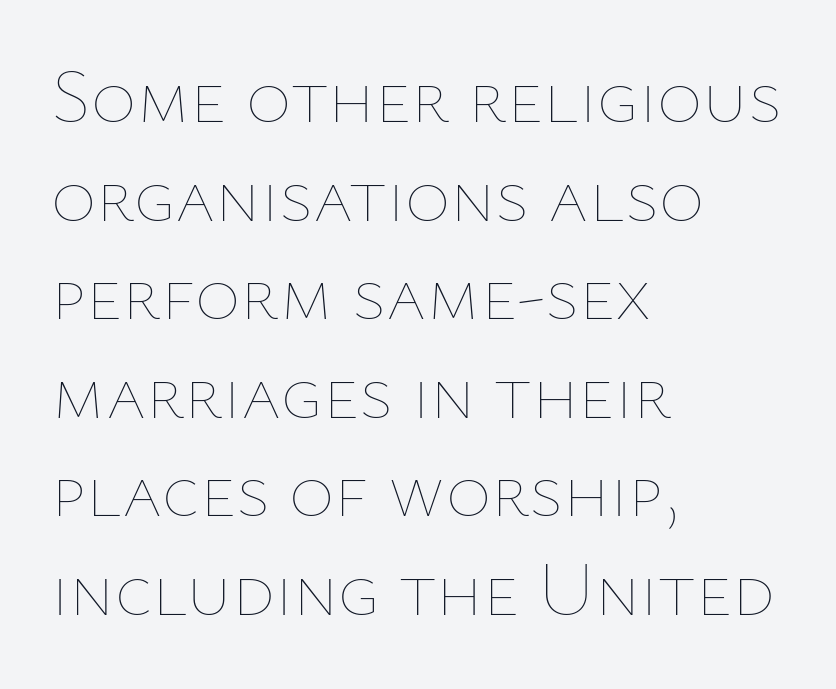
{"italic": "no", "bold": "no", "weight": "thin", "width": "normal", "stroke_contrast": "low", "x_height": "medium", "monospaced": "no", "underline": "no", "align": "left", "line_spacing": "normal", "line_spacing_ratio": 1.28, "letter_spacing": "normal", "letter_spacing_em": 0.0, "glyph_px": 77}
